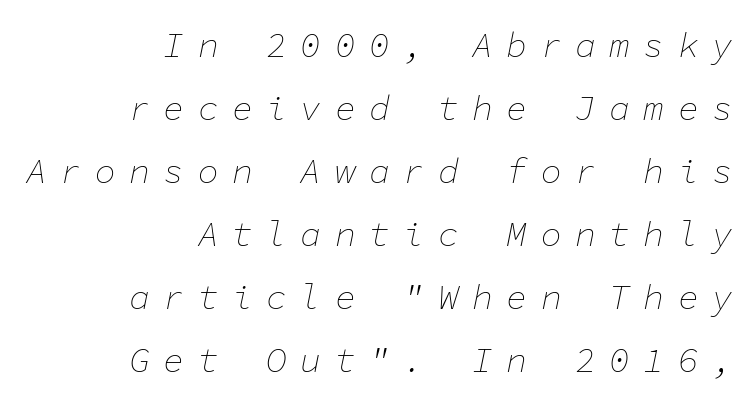
The image shows 35 px thin type, italic (leaning right), monospaced; set right-aligned, line spacing 1.8x, unusually wide letter spacing (+0.38 em), not underlined; low stroke contrast and a medium x-height.
